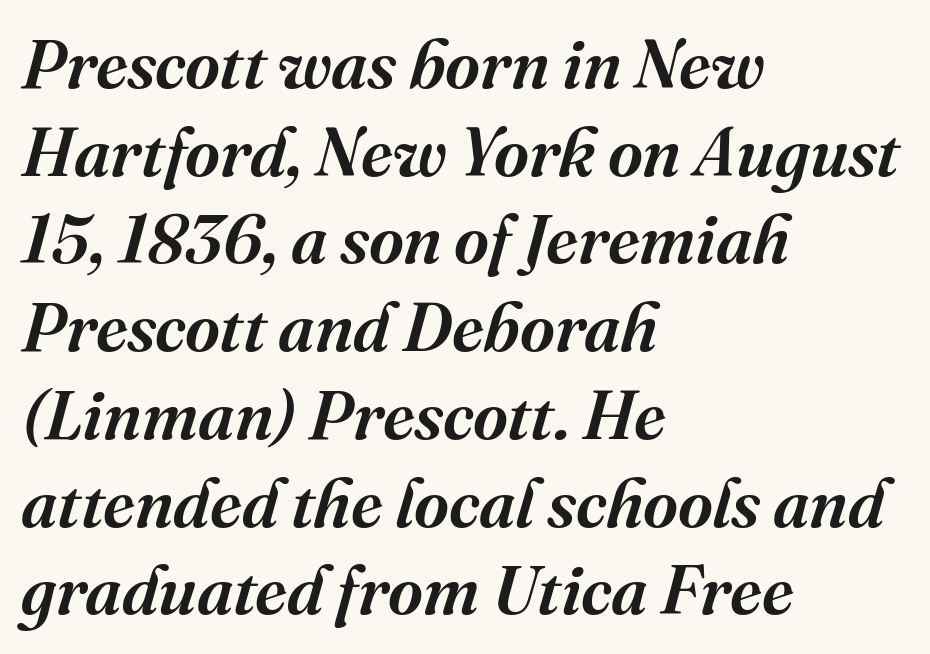
You could call the tracking neutral — neither tight nor loose. In terms of leading, this rendering sits right in the middle. Anything drawn beneath the words? Only blank space. Italic? Definitely — the glyphs are oblique.
